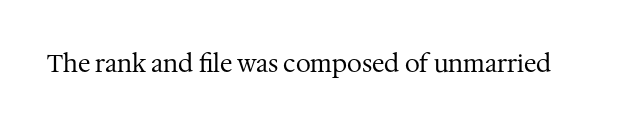
{"italic": "no", "bold": "no", "underline": "no", "letter_spacing": "normal", "letter_spacing_em": 0.0, "glyph_px": 24}
